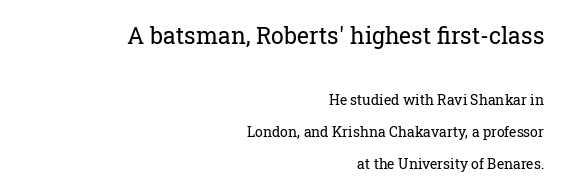
Q: Is the text bold? A: No.
Q: Is the text italic (slanted)? A: No, it is upright.
Q: Is the text underlined? A: No.
Q: How is the paragraph aligned? A: Right-aligned.
Q: Is the spacing between letters normal or unusually wide? A: Normal.
Q: Is the spacing between lines tight, normal or loose? A: Loose.
Q: Which block of text is set in a larger size, the first (top) or the second (bottom)? A: The first (top) one.
